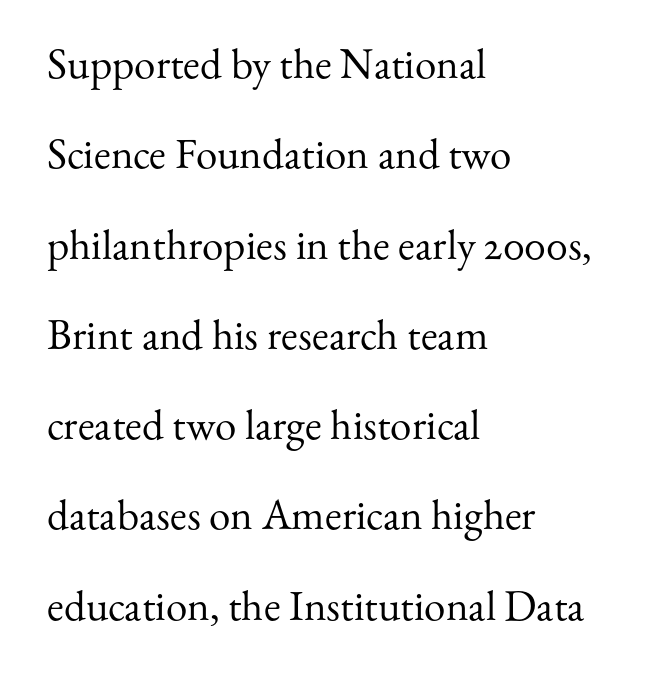
A typesetter would mark this as roman, not italic. The rendering uses natural spacing where letterforms have individual widths. Whoever set this chose breathing room over compactness in the vertical rhythm. Does extra space separate the letters? No, they use regular spacing. The passage shown is not bold in any degree.
